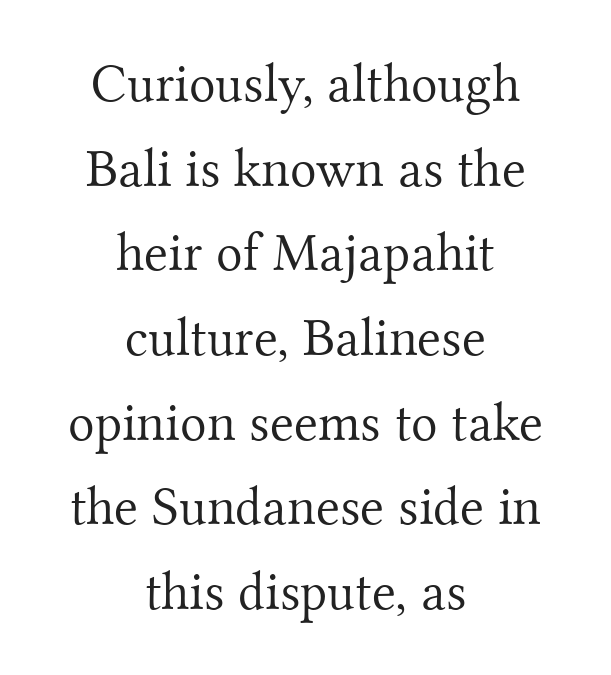
{"serif": "yes", "italic": "no", "bold": "no", "weight": "light", "width": "normal", "stroke_contrast": "medium", "x_height": "small", "monospaced": "no", "underline": "no", "align": "center", "line_spacing": "normal", "line_spacing_ratio": 1.54, "letter_spacing": "normal", "letter_spacing_em": 0.0, "glyph_px": 55}
